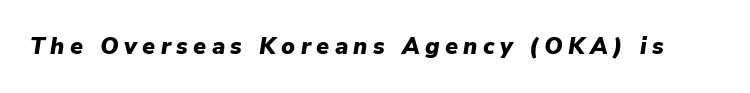
{"italic": "yes", "lean": "right", "slant_degrees": 9, "bold": "yes", "underline": "no", "letter_spacing": "wide", "letter_spacing_em": 0.23, "glyph_px": 23}
